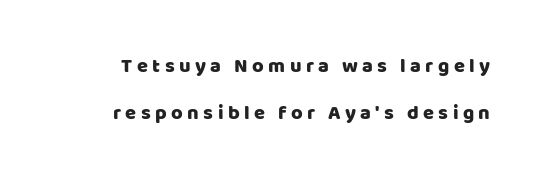
Q: Is the text italic (slanted)? A: No, it is upright.
Q: Is the text underlined? A: No.
Q: Is the spacing between letters normal or unusually wide? A: Unusually wide.
Q: Is the spacing between lines tight, normal or loose? A: Loose.
